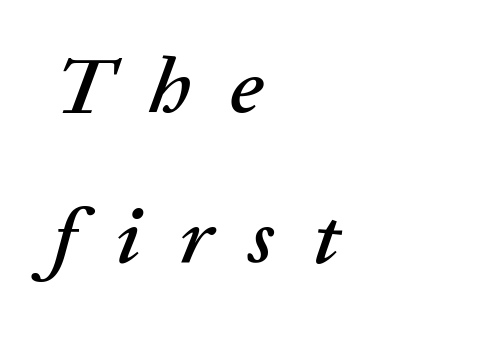
The image shows 79 px text type, italic (leaning right); set left-aligned, loose line spacing (1.9x), unusually wide letter spacing (+0.49 em), not underlined; low stroke contrast and a medium x-height.
